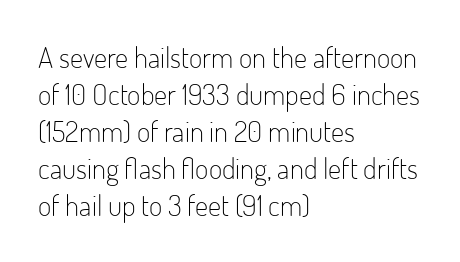
Q: Is the text bold? A: No.
Q: Is the text italic (slanted)? A: No, it is upright.
Q: Is the typeface a serif or a sans-serif typeface? A: Sans-serif.
Q: Is the text underlined? A: No.
Q: How is the paragraph aligned? A: Left-aligned.
Q: Is the spacing between letters normal or unusually wide? A: Normal.
Q: Is the spacing between lines tight, normal or loose? A: Normal.
Q: Width (condensed, normal, or wide)? A: Condensed.
Q: Stroke contrast? A: Low.
Q: x-height? A: Small.
Q: Monospaced? A: No.
